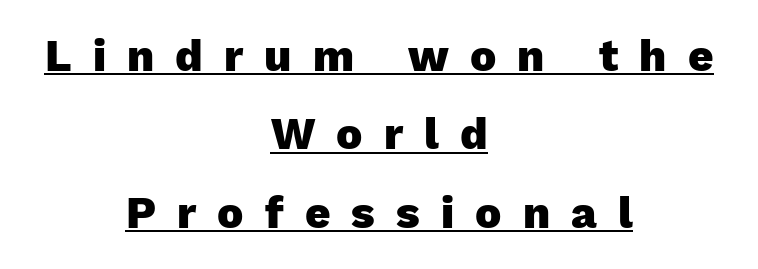
{"serif": "no", "italic": "no", "bold": "yes", "weight": "heavy", "width": "normal", "stroke_contrast": "low", "x_height": "medium", "monospaced": "no", "underline": "yes", "align": "center", "line_spacing_ratio": 1.78, "letter_spacing": "wide", "letter_spacing_em": 0.48, "glyph_px": 44}
